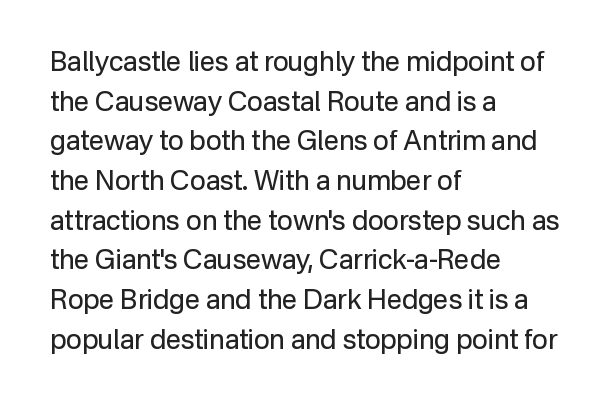
{"italic": "no", "bold": "no", "underline": "no", "align": "left", "line_spacing": "normal", "line_spacing_ratio": 1.47, "letter_spacing": "normal", "letter_spacing_em": 0.0, "glyph_px": 27}
